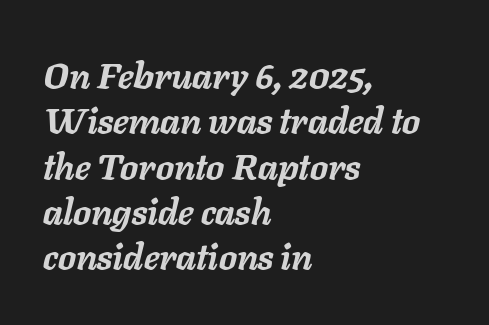
Look at the tracking — it's just the regular setting, nothing added. Caption: bold face, heavy strokes. Proportional: the letters do not fall into vertical columns. The passage shown is not underscored anywhere. This rendering uses left alignment, leaving the right contour irregular.
